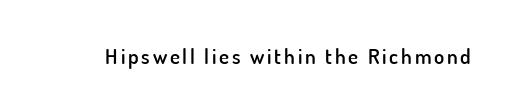
Q: Is the text bold? A: Semi-bold.
Q: Is the text italic (slanted)? A: No, it is upright.
Q: Is the text underlined? A: No.
